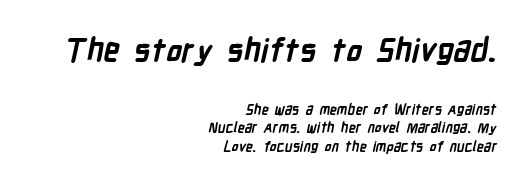
{"serif": "no", "bold": "yes", "weight": "semibold", "width": "condensed", "stroke_contrast": "low", "x_height": "medium", "monospaced": "no", "underline": "no", "align": "right", "line_spacing": "normal", "line_spacing_ratio": 1.32, "letter_spacing": "normal", "letter_spacing_em": 0.0, "larger_block": "first", "size_ratio": 2.29, "glyph_px": 32}
